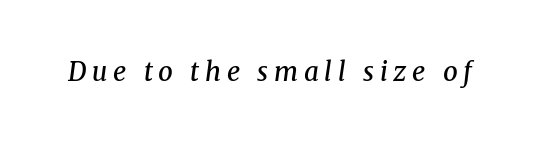
The image shows 26 px text type, italic (leaning right); set unusually wide letter spacing (+0.22 em), not underlined.
